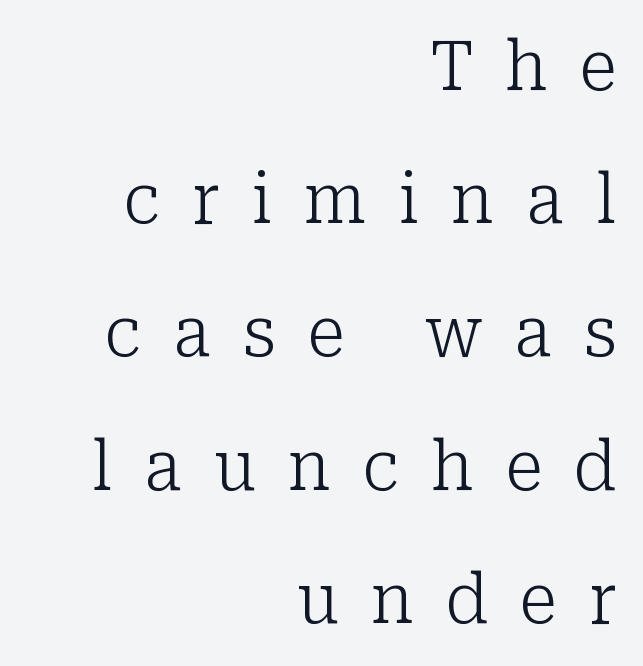
The image shows 69 px light serif type, upright; set right-aligned, loose line spacing (1.93x), unusually wide letter spacing (+0.46 em), not underlined; low stroke contrast and a medium x-height.
